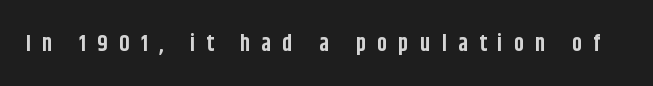
The image shows 23 px bold type, upright; set unusually wide letter spacing (+0.48 em), not underlined.
